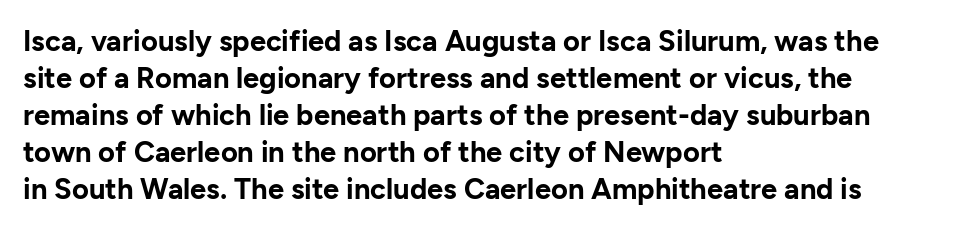
The image shows 29 px bold sans-serif type, upright; set left-aligned, normal line spacing (1.28x), normal letter spacing, not underlined; low stroke contrast and a medium x-height.
